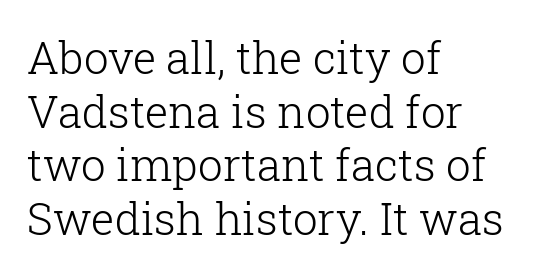
{"serif": "yes", "italic": "no", "bold": "no", "weight": "light", "width": "normal", "stroke_contrast": "low", "x_height": "medium", "monospaced": "no", "underline": "no", "align": "left", "line_spacing_ratio": 1.22, "letter_spacing": "normal", "letter_spacing_em": 0.0, "glyph_px": 44}
